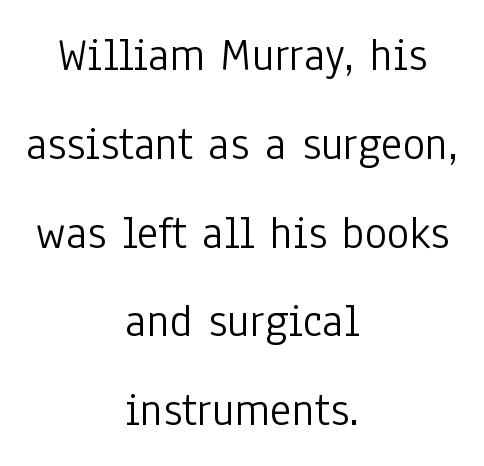
These lines are rendered in a variable-pitch font. Glyph-to-glyph distance matches everyday printed text. Just letters on the line, the space beneath them empty. Stroke terminals: plain, sans-serif. A light-to-regular cut is what we see here.
